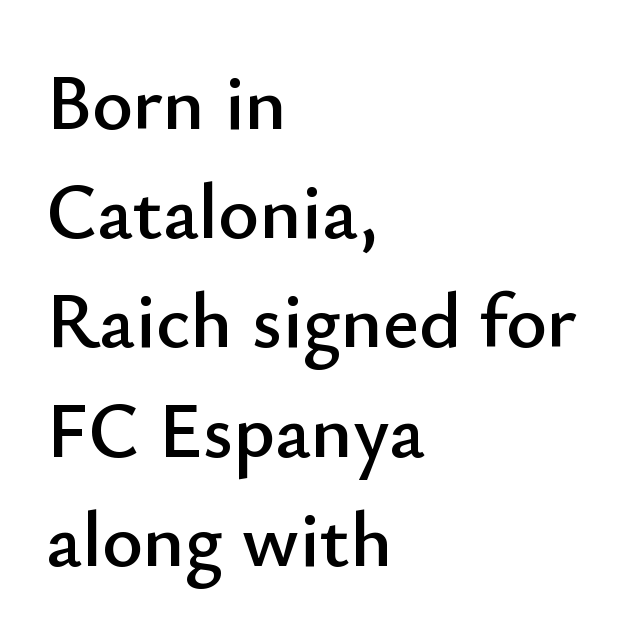
The image shows 78 px sans-serif type, upright; set left-aligned, normal line spacing (1.4x), normal letter spacing, not underlined; low stroke contrast and a small x-height.
